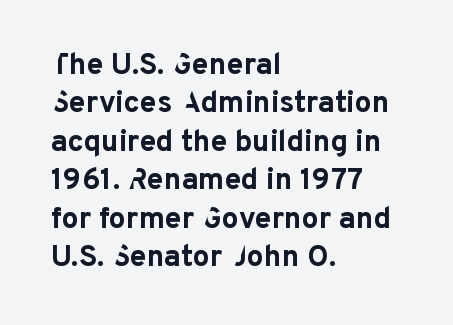
Successive baselines arrive at the customary interval. These lines keep a tight, regular rhythm from letter to letter. The foot of each line stays bare and open. Does the copy run flush right? No — it runs flush left. The glyphs have the mass of a bold cut.
